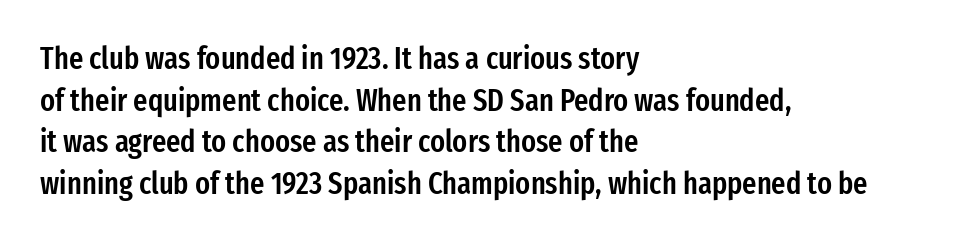
Q: Is the text bold? A: Semi-bold.
Q: Is the text italic (slanted)? A: No, it is upright.
Q: Is the typeface a serif or a sans-serif typeface? A: Sans-serif.
Q: Is the text underlined? A: No.
Q: How is the paragraph aligned? A: Left-aligned.
Q: Is the spacing between letters normal or unusually wide? A: Normal.
Q: Is the spacing between lines tight, normal or loose? A: Normal.
Q: Width (condensed, normal, or wide)? A: Condensed.
Q: Stroke contrast? A: Low.
Q: x-height? A: Medium.
Q: Monospaced? A: No.
